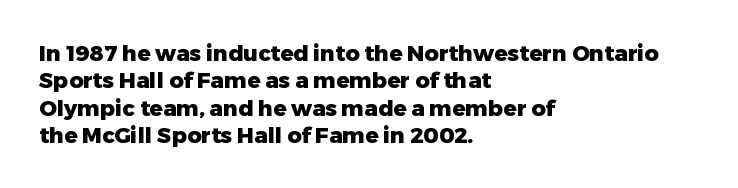
Chunky letters — that's bold for sure. Caption: standard tracking, unaltered. Descenders are the only things crossing below the line. Typeset ragged right — the left edge is the straight one. The letters stand upright; this is a roman face.
